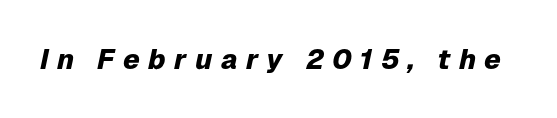
{"italic": "yes", "lean": "right", "slant_degrees": 12, "bold": "yes", "weight": "heavy", "width": "normal", "stroke_contrast": "low", "x_height": "medium", "monospaced": "no", "underline": "no", "letter_spacing": "wide", "letter_spacing_em": 0.3, "glyph_px": 28}
